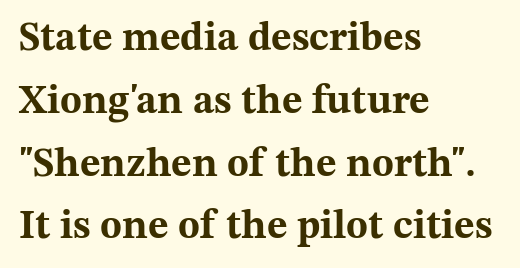
Q: Is the text bold? A: Yes.
Q: Is the text italic (slanted)? A: No, it is upright.
Q: Is the typeface a serif or a sans-serif typeface? A: Serif.
Q: Is the text underlined? A: No.
Q: How is the paragraph aligned? A: Left-aligned.
Q: Is the spacing between letters normal or unusually wide? A: Normal.
Q: Is the spacing between lines tight, normal or loose? A: Normal.
Q: Width (condensed, normal, or wide)? A: Wide.
Q: Stroke contrast? A: Medium.
Q: x-height? A: Medium.
Q: Monospaced? A: No.
